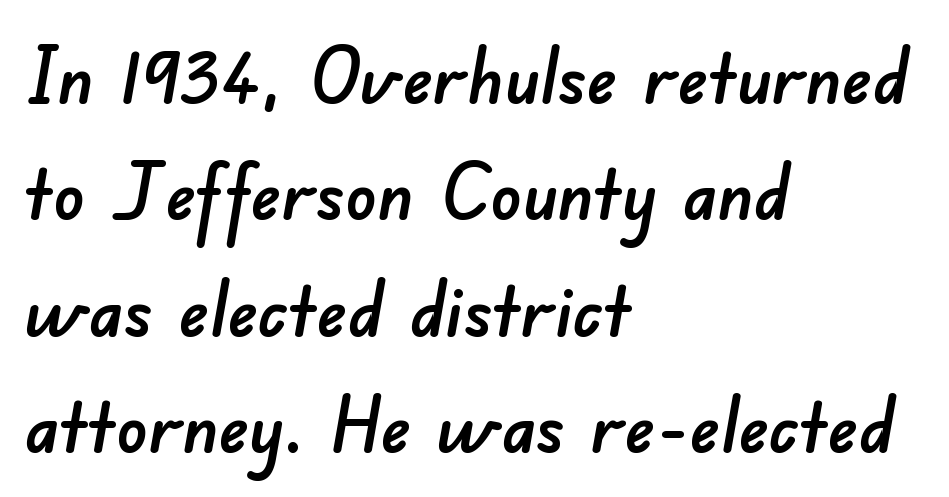
The image shows 77 px sans-serif type; set left-aligned, normal line spacing (1.51x), normal letter spacing, not underlined; low stroke contrast and a small x-height.
